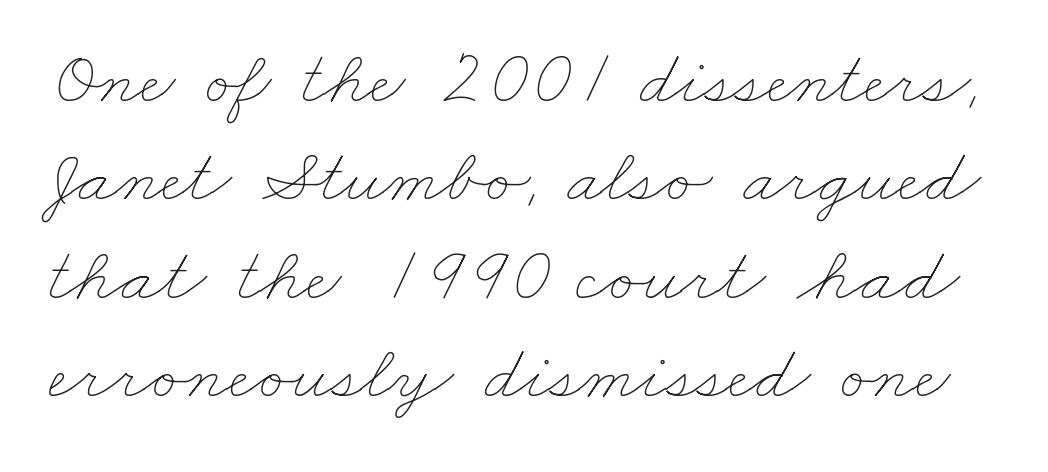
The image shows 78 px thin, wide type; set normal line spacing (1.26x), normal letter spacing, not underlined; low stroke contrast and a small x-height.
